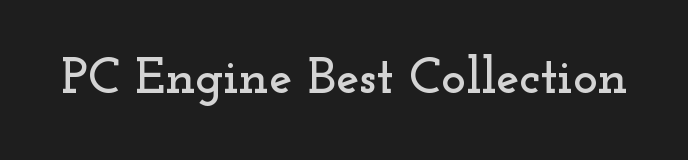
Check under the words: just untouched page. This is serif lettering, the kind often seen in printed books. Looks like regular typesetting: each glyph gets only the width it needs. The letters stand upright; this is a roman face. Does extra space separate the letters? No, they use regular spacing.
